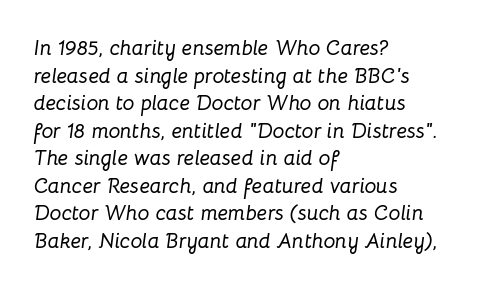
No extra tracking has been applied to these lines. Horizontally, the lines are justified to the leading edge only. The specimen reads as italic at a glance. What's the leading like? Ordinary, nothing unusual. Has an underline been added? It has not.
